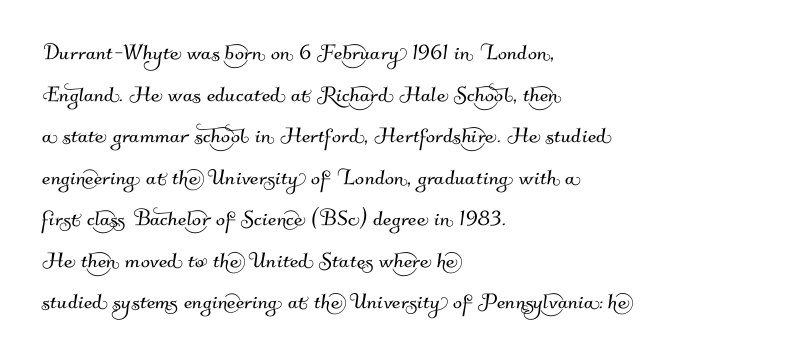
The image shows 27 px text type; set left-aligned, normal line spacing (1.54x), normal letter spacing, not underlined.
